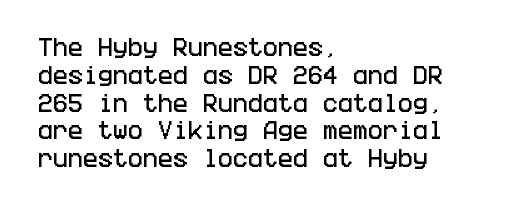
The image shows 20 px text type, upright; set left-aligned, normal line spacing (1.39x), normal letter spacing, not underlined.
